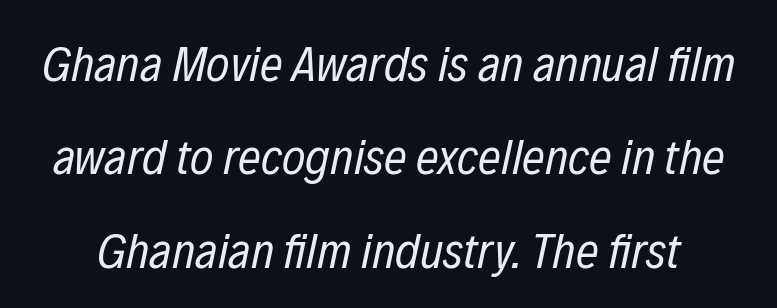
{"italic": "yes", "lean": "right", "slant_degrees": 12, "bold": "no", "weight": "regular", "width": "condensed", "stroke_contrast": "low", "x_height": "medium", "monospaced": "no", "underline": "no", "line_spacing_ratio": 1.87, "letter_spacing": "normal", "letter_spacing_em": 0.0, "glyph_px": 50}
